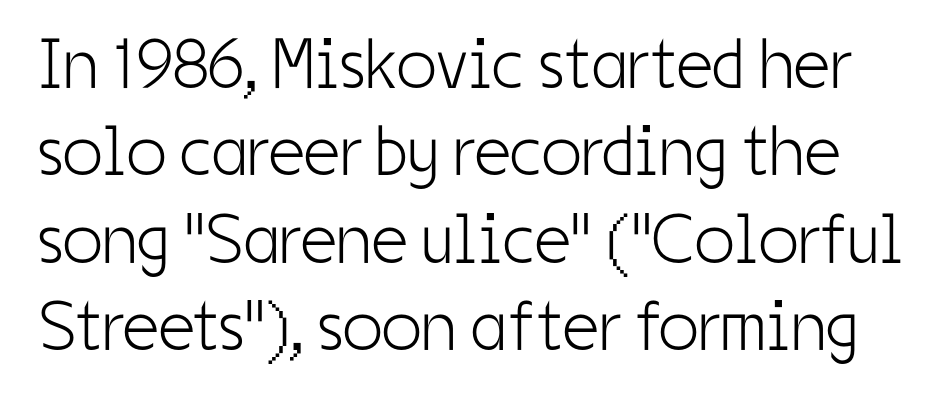
Q: Is the text bold? A: No.
Q: Is the text italic (slanted)? A: No, it is upright.
Q: Is the typeface a serif or a sans-serif typeface? A: Sans-serif.
Q: Is the text underlined? A: No.
Q: Is the spacing between letters normal or unusually wide? A: Normal.
Q: Width (condensed, normal, or wide)? A: Condensed.
Q: Stroke contrast? A: Low.
Q: x-height? A: Medium.
Q: Monospaced? A: No.
